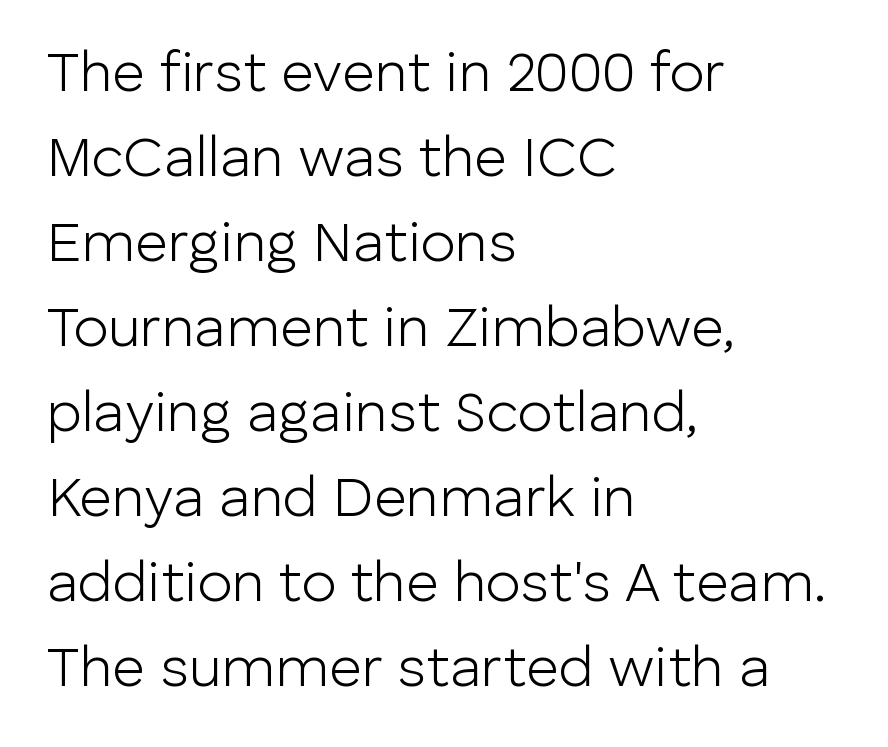
{"serif": "no", "italic": "no", "bold": "no", "weight": "light", "width": "normal", "stroke_contrast": "low", "x_height": "medium", "monospaced": "no", "underline": "no", "align": "left", "line_spacing": "normal", "line_spacing_ratio": 1.49, "letter_spacing": "normal", "letter_spacing_em": 0.0, "glyph_px": 57}
